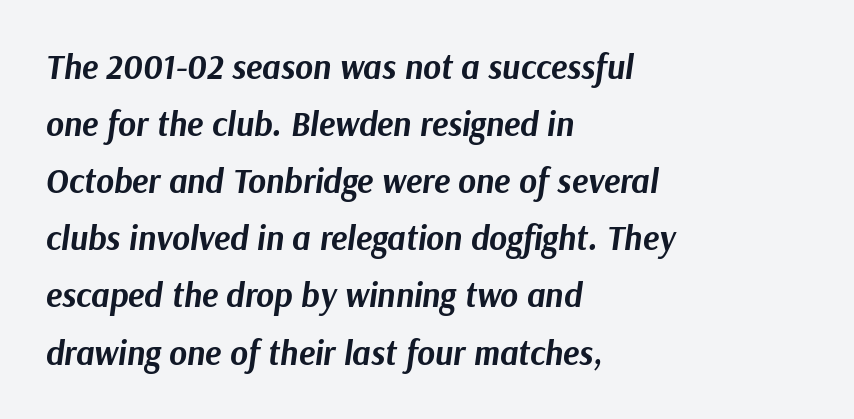
The image shows 34 px bold type, italic (leaning right); set left-aligned, normal line spacing (1.68x), normal letter spacing, not underlined; medium stroke contrast and a medium x-height.
